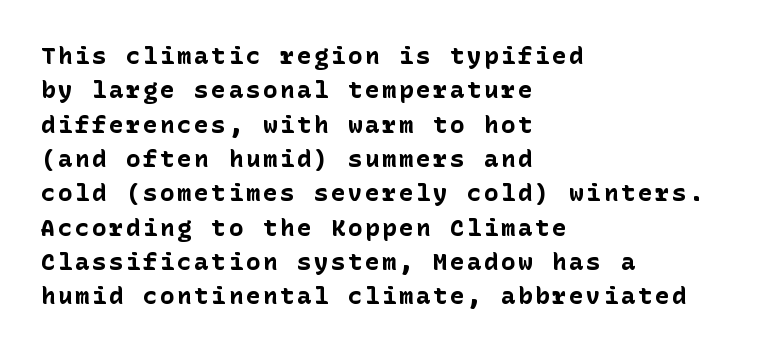
{"italic": "no", "bold": "yes", "underline": "no", "align": "left", "line_spacing": "normal", "line_spacing_ratio": 1.43, "glyph_px": 24}
